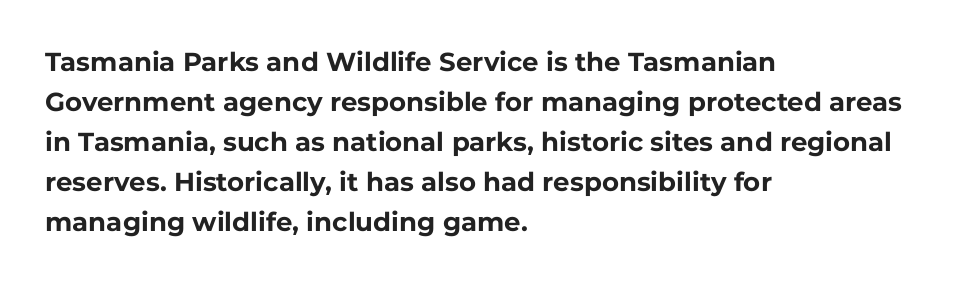
Q: Is the text bold? A: Yes.
Q: Is the text italic (slanted)? A: No, it is upright.
Q: Is the text underlined? A: No.
Q: How is the paragraph aligned? A: Left-aligned.
Q: Is the spacing between letters normal or unusually wide? A: Normal.
Q: Is the spacing between lines tight, normal or loose? A: Normal.
